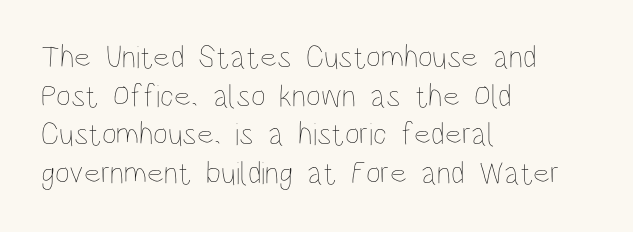
{"italic": "no", "bold": "no", "weight": "thin", "width": "condensed", "stroke_contrast": "low", "x_height": "large", "monospaced": "no", "underline": "no", "align": "left", "line_spacing_ratio": 1.21, "letter_spacing": "normal", "letter_spacing_em": 0.0, "glyph_px": 32}
